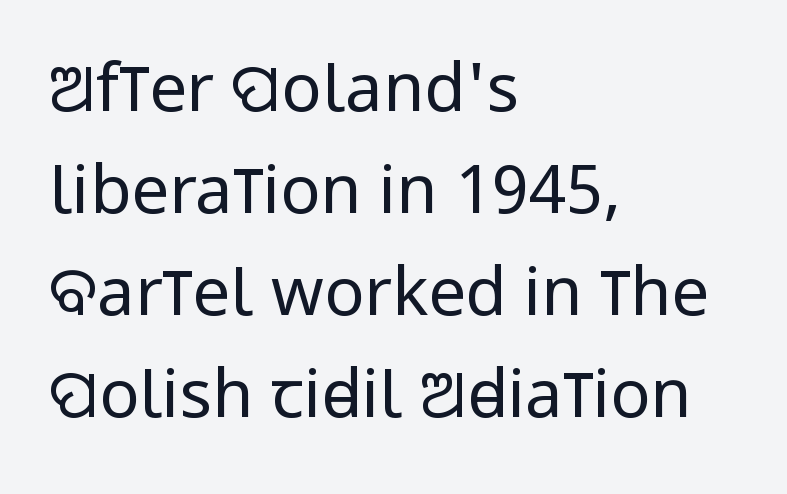
{"serif": "no", "italic": "no", "bold": "no", "weight": "regular", "width": "condensed", "stroke_contrast": "low", "x_height": "large", "monospaced": "no", "underline": "no", "align": "left", "line_spacing": "normal", "line_spacing_ratio": 1.52, "letter_spacing": "normal", "letter_spacing_em": 0.0, "glyph_px": 67}
